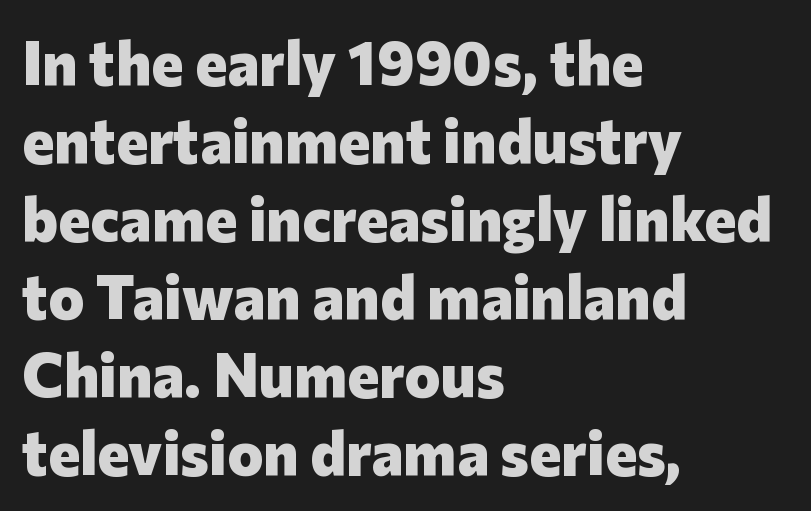
Q: Is the text bold? A: Yes.
Q: Is the text italic (slanted)? A: No, it is upright.
Q: Is the typeface a serif or a sans-serif typeface? A: Sans-serif.
Q: Is the text underlined? A: No.
Q: How is the paragraph aligned? A: Left-aligned.
Q: Is the spacing between letters normal or unusually wide? A: Normal.
Q: Is the spacing between lines tight, normal or loose? A: Normal.
Q: Width (condensed, normal, or wide)? A: Normal.
Q: Stroke contrast? A: Low.
Q: x-height? A: Medium.
Q: Monospaced? A: No.
